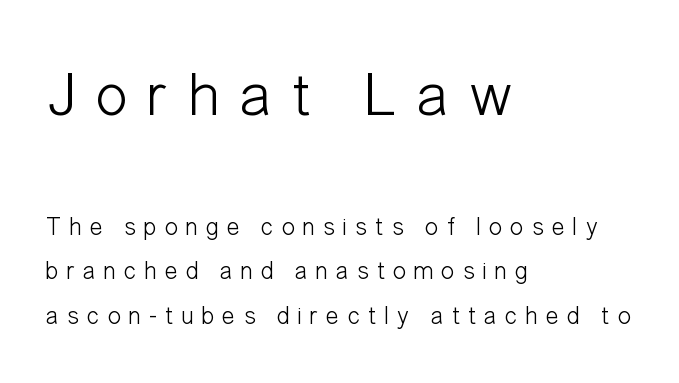
The image shows 62 px light, condensed sans-serif type, upright; set left-aligned, line spacing 1.79x, unusually wide letter spacing (+0.31 em), not underlined; the first (top) block is 2.48x larger; low stroke contrast and a medium x-height.
